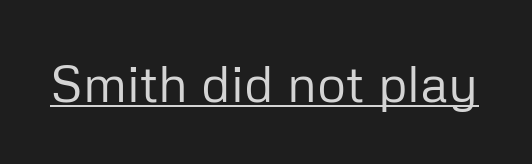
Q: Is the text bold? A: No.
Q: Is the text italic (slanted)? A: No, it is upright.
Q: Is the typeface a serif or a sans-serif typeface? A: Sans-serif.
Q: Is the text underlined? A: Yes.
Q: Is the spacing between letters normal or unusually wide? A: Normal.
Q: Width (condensed, normal, or wide)? A: Normal.
Q: Stroke contrast? A: Low.
Q: x-height? A: Medium.
Q: Monospaced? A: No.
